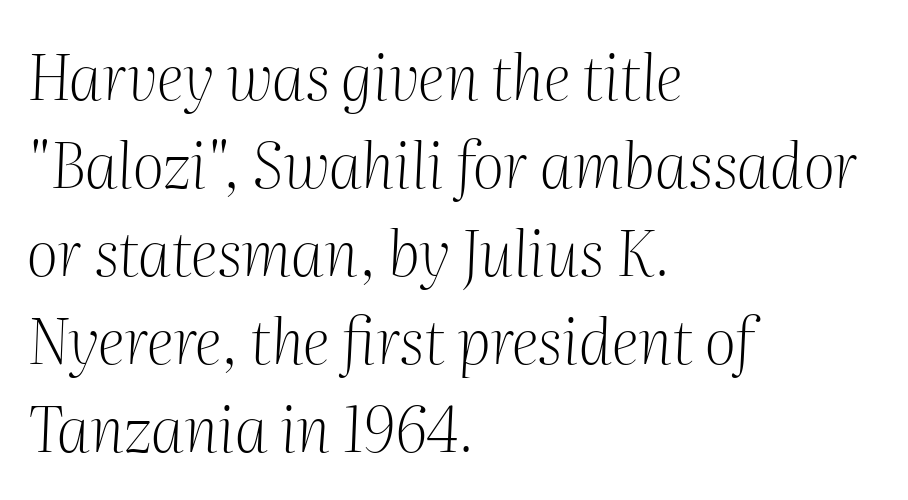
The image shows 62 px light serif type, italic (leaning right); set left-aligned, normal line spacing (1.42x), normal letter spacing, not underlined; medium stroke contrast and a medium x-height.
